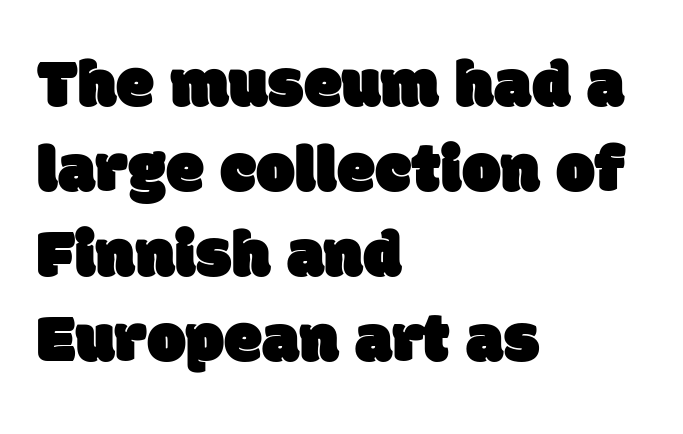
Q: Is the typeface a serif or a sans-serif typeface? A: Sans-serif.
Q: Is the text underlined? A: No.
Q: How is the paragraph aligned? A: Left-aligned.
Q: Is the spacing between letters normal or unusually wide? A: Normal.
Q: Width (condensed, normal, or wide)? A: Normal.
Q: Stroke contrast? A: Low.
Q: x-height? A: Large.
Q: Monospaced? A: No.
